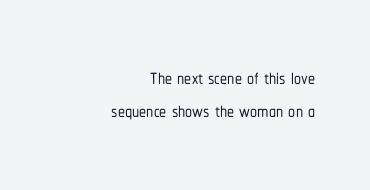
{"serif": "no", "italic": "no", "width": "condensed", "stroke_contrast": "low", "x_height": "medium", "monospaced": "no", "underline": "no", "align": "right", "line_spacing_ratio": 1.19, "letter_spacing": "normal", "letter_spacing_em": 0.0, "glyph_px": 28}
